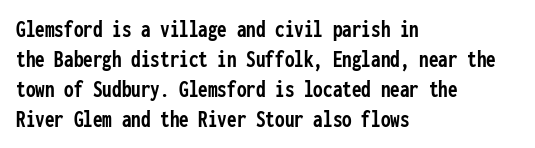
{"italic": "no", "bold": "yes", "underline": "no", "align": "left", "line_spacing": "normal", "line_spacing_ratio": 1.25, "letter_spacing": "normal", "letter_spacing_em": 0.0, "glyph_px": 24}
